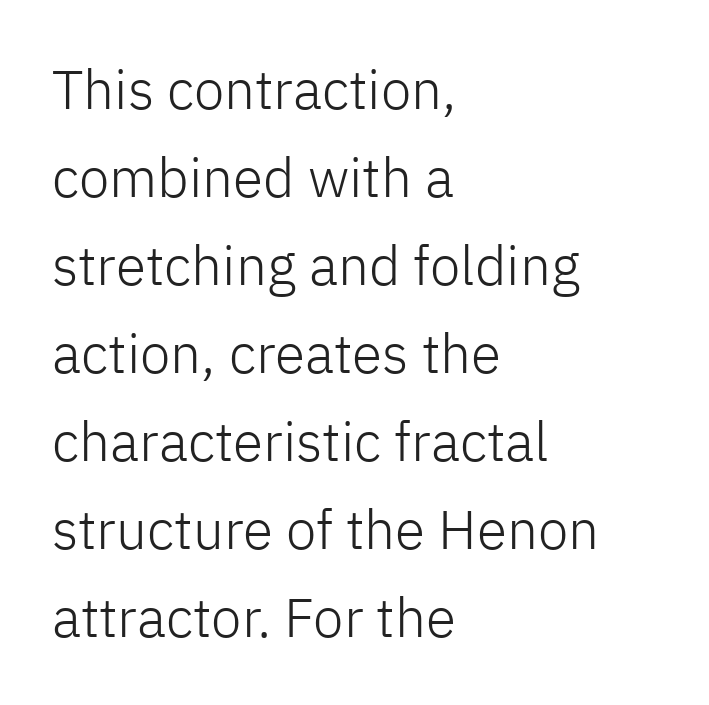
{"serif": "no", "italic": "no", "bold": "no", "weight": "light", "width": "normal", "stroke_contrast": "low", "x_height": "medium", "monospaced": "no", "underline": "no", "align": "left", "line_spacing": "normal", "line_spacing_ratio": 1.6, "letter_spacing": "normal", "letter_spacing_em": 0.0, "glyph_px": 55}
